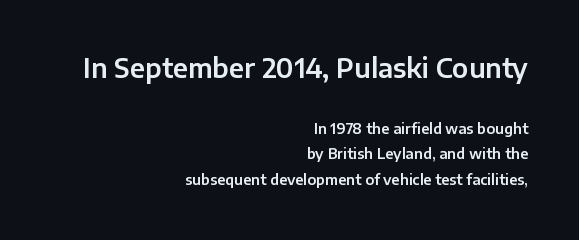
{"italic": "no", "underline": "no", "align": "right", "line_spacing_ratio": 1.81, "letter_spacing": "normal", "letter_spacing_em": 0.0, "larger_block": "first", "size_ratio": 1.86, "glyph_px": 26}
